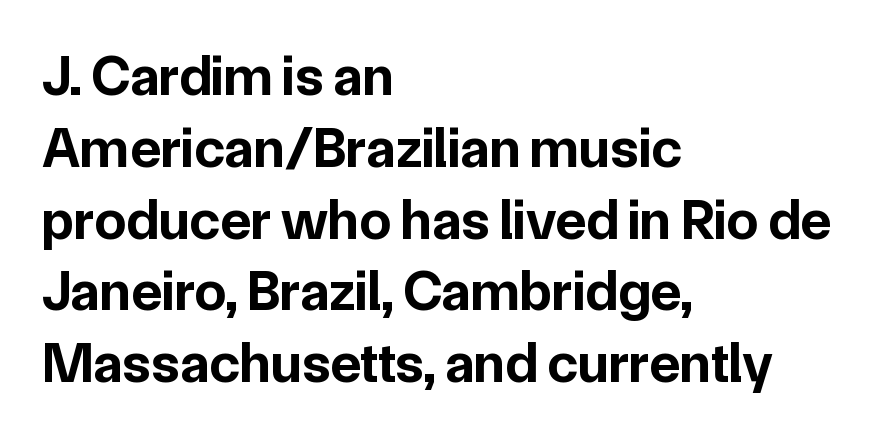
The image shows 57 px bold sans-serif type, upright; set left-aligned, normal line spacing (1.26x), normal letter spacing, not underlined; low stroke contrast and a medium x-height.
